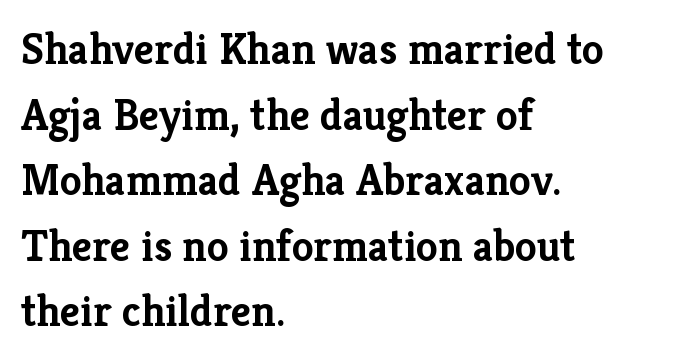
The image shows 44 px semibold serif type, upright; set left-aligned, normal line spacing (1.49x), normal letter spacing, not underlined; low stroke contrast and a medium x-height.
